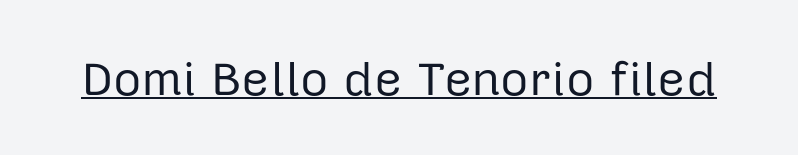
Q: Is the text bold? A: No.
Q: Is the text italic (slanted)? A: No, it is upright.
Q: Is the typeface a serif or a sans-serif typeface? A: Sans-serif.
Q: Is the text underlined? A: Yes.
Q: Is the spacing between letters normal or unusually wide? A: Normal.
Q: Width (condensed, normal, or wide)? A: Normal.
Q: Stroke contrast? A: Low.
Q: x-height? A: Medium.
Q: Monospaced? A: No.
